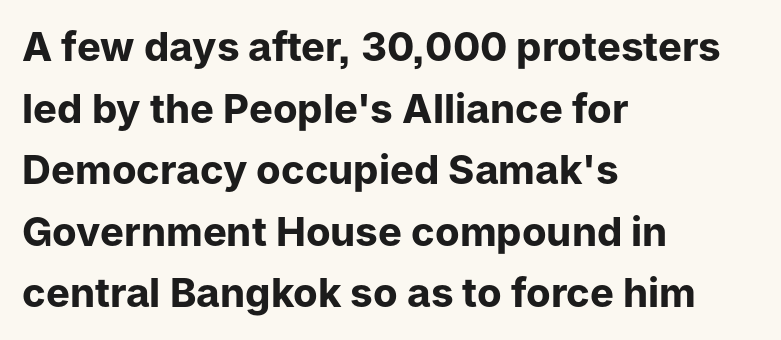
The image shows 40 px bold sans-serif type, upright; set left-aligned, normal line spacing (1.54x), normal letter spacing, not underlined; low stroke contrast and a medium x-height.
